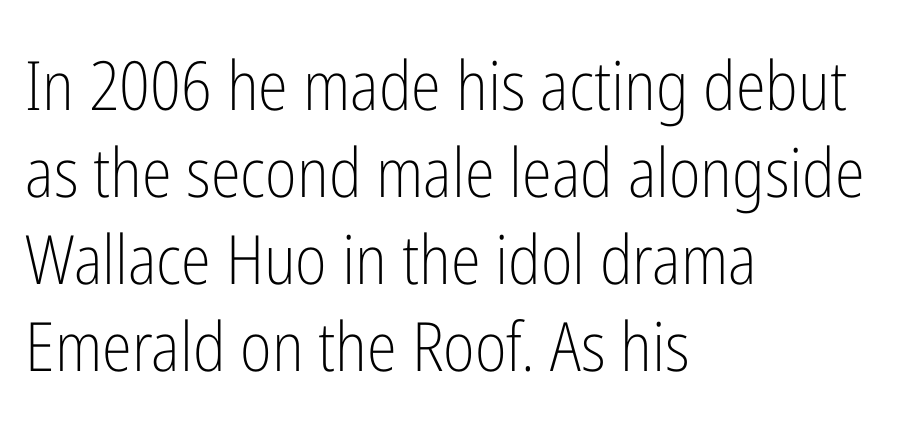
The image shows 68 px light, condensed sans-serif type, upright; set left-aligned, normal line spacing (1.28x), normal letter spacing, not underlined; low stroke contrast and a medium x-height.
